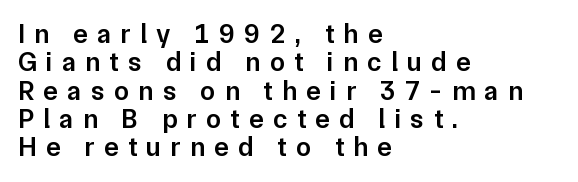
The image shows 27 px text type, upright; set left-aligned, tight line spacing (1.05x), unusually wide letter spacing (+0.35 em), not underlined.
